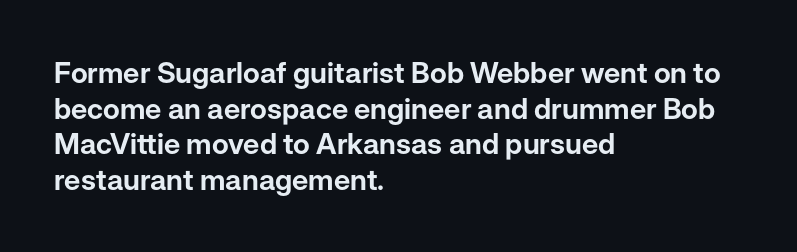
Leftover space on each line is placed entirely after the last word. A sans-serif font was chosen for this passage. Plain, unruled lines of type. The rendering uses natural spacing where letterforms have individual widths. This is the regular roman posture of the typeface.
